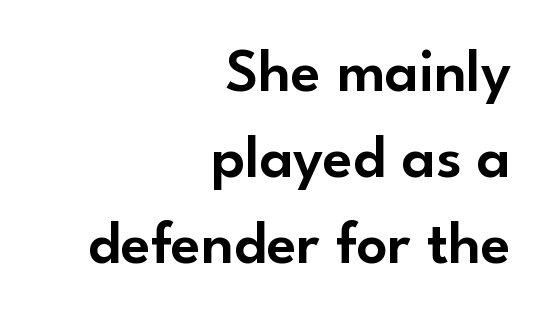
Q: Is the text italic (slanted)? A: No, it is upright.
Q: Is the typeface a serif or a sans-serif typeface? A: Sans-serif.
Q: Is the text underlined? A: No.
Q: How is the paragraph aligned? A: Right-aligned.
Q: Is the spacing between letters normal or unusually wide? A: Normal.
Q: Is the spacing between lines tight, normal or loose? A: Normal.
Q: Width (condensed, normal, or wide)? A: Normal.
Q: Stroke contrast? A: Low.
Q: x-height? A: Small.
Q: Monospaced? A: No.
